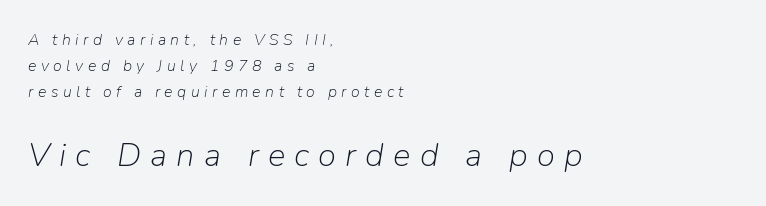
The image shows 33 px light type, italic (leaning right); set left-aligned, normal line spacing (1.61x), unusually wide letter spacing (+0.28 em), not underlined; the second (bottom) block is 2.06x larger; low stroke contrast and a medium x-height.
